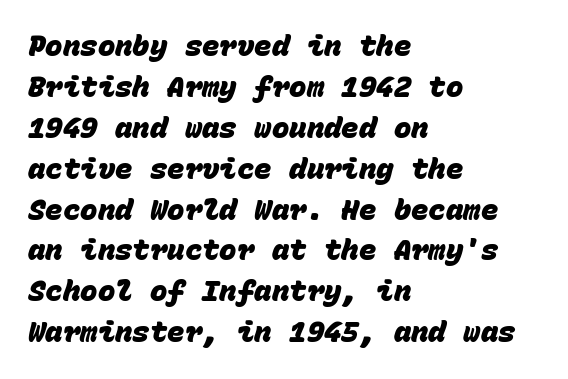
Notice how descenders clear the ascenders below comfortably — that's standard leading. Stroke thickness is high; the sample reads as a true bold. Line beginnings align vertically; line endings do not. The font family rendered here belongs to the sans-serif group.
